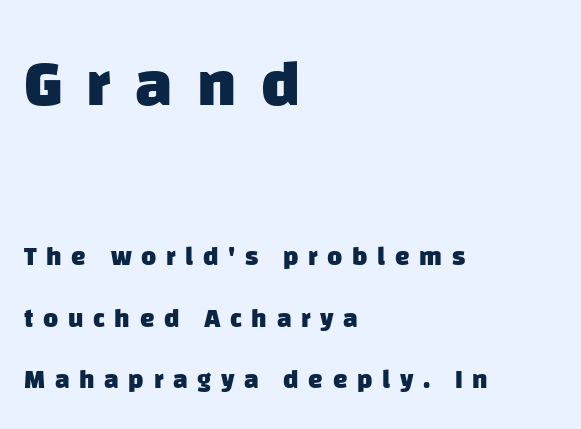
{"serif": "no", "bold": "yes", "weight": "heavy", "width": "normal", "stroke_contrast": "low", "x_height": "large", "monospaced": "no", "underline": "no", "align": "left", "line_spacing": "loose", "line_spacing_ratio": 2.37, "letter_spacing": "wide", "letter_spacing_em": 0.37, "larger_block": "first", "size_ratio": 2.54, "glyph_px": 66}
